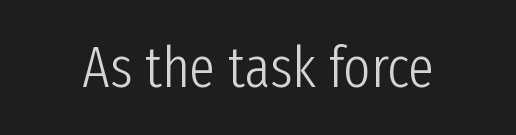
{"serif": "no", "italic": "no", "bold": "no", "weight": "light", "width": "condensed", "stroke_contrast": "low", "x_height": "medium", "monospaced": "no", "underline": "no", "letter_spacing": "normal", "letter_spacing_em": 0.0, "glyph_px": 58}
